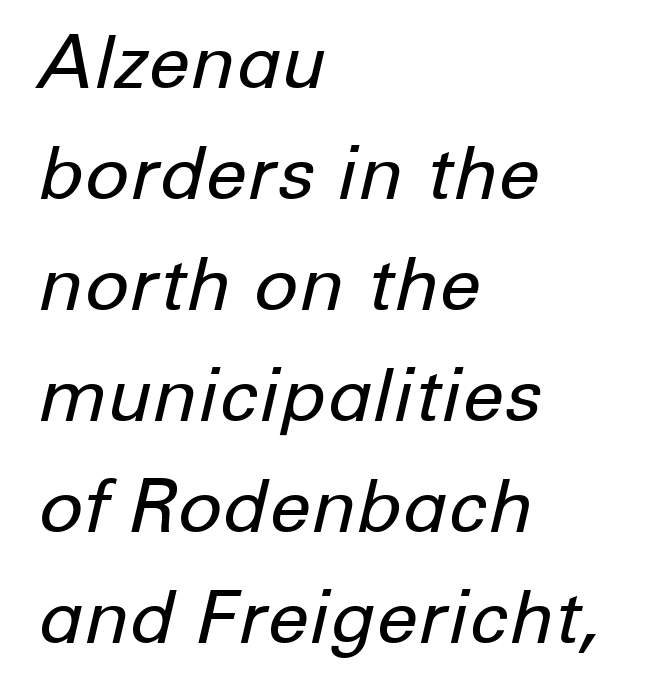
Q: Is the text bold? A: No.
Q: Is the text italic (slanted)? A: Yes, it leans right by about 12 degrees.
Q: Is the text underlined? A: No.
Q: How is the paragraph aligned? A: Left-aligned.
Q: Is the spacing between letters normal or unusually wide? A: Normal.
Q: Is the spacing between lines tight, normal or loose? A: Normal.
Q: Width (condensed, normal, or wide)? A: Normal.
Q: Stroke contrast? A: Low.
Q: x-height? A: Medium.
Q: Monospaced? A: No.
